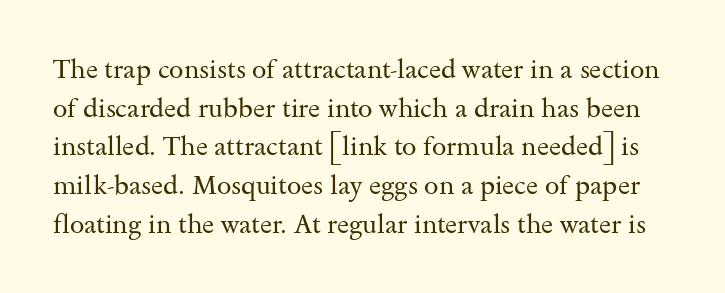
{"italic": "no", "bold": "no", "underline": "no", "line_spacing": "normal", "line_spacing_ratio": 1.49, "letter_spacing": "normal", "letter_spacing_em": 0.0, "glyph_px": 26}
